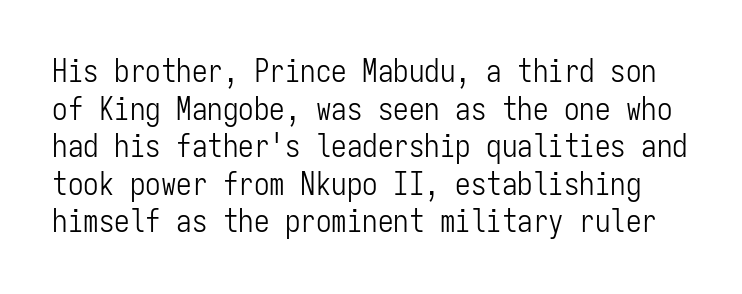
{"serif": "no", "italic": "no", "bold": "no", "weight": "light", "width": "condensed", "stroke_contrast": "low", "x_height": "medium", "monospaced": "yes", "underline": "no", "line_spacing_ratio": 1.21, "letter_spacing": "normal", "letter_spacing_em": 0.0, "glyph_px": 31}
